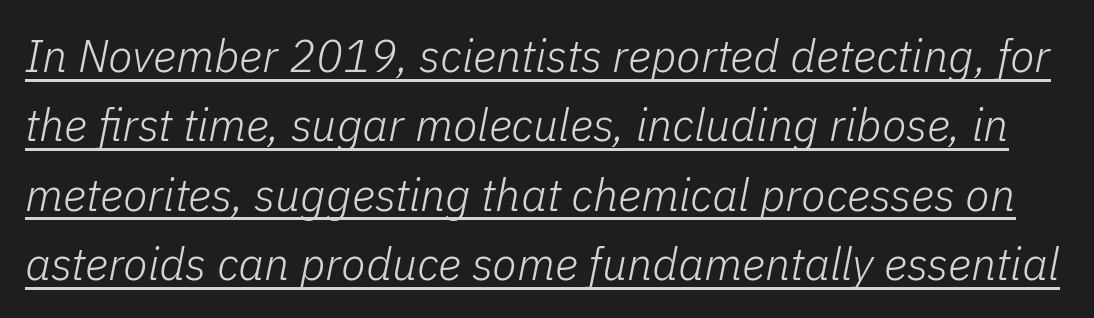
The image shows 45 px light type, italic (leaning right); set normal line spacing (1.54x), normal letter spacing, underlined; low stroke contrast and a medium x-height.
